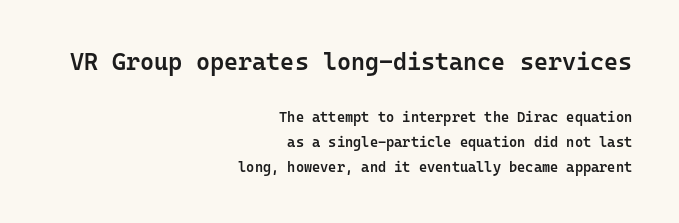
The image shows 24 px text type, upright; set right-aligned, line spacing 1.78x, normal letter spacing, not underlined; the first (top) block is 1.71x larger.
